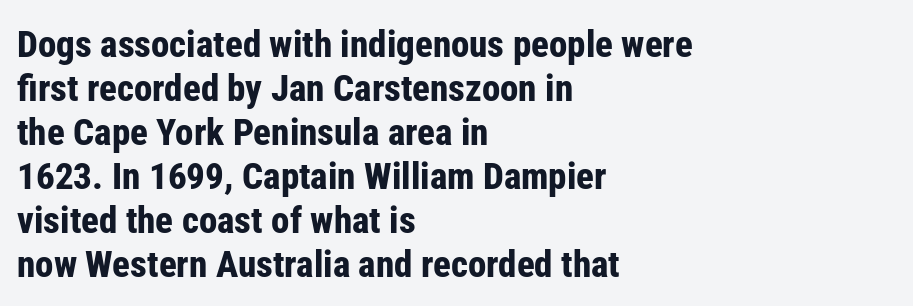
Q: Is the text bold? A: Yes.
Q: Is the text italic (slanted)? A: No, it is upright.
Q: Is the typeface a serif or a sans-serif typeface? A: Sans-serif.
Q: Is the text underlined? A: No.
Q: How is the paragraph aligned? A: Left-aligned.
Q: Is the spacing between letters normal or unusually wide? A: Normal.
Q: Width (condensed, normal, or wide)? A: Condensed.
Q: Stroke contrast? A: Low.
Q: x-height? A: Medium.
Q: Monospaced? A: No.
